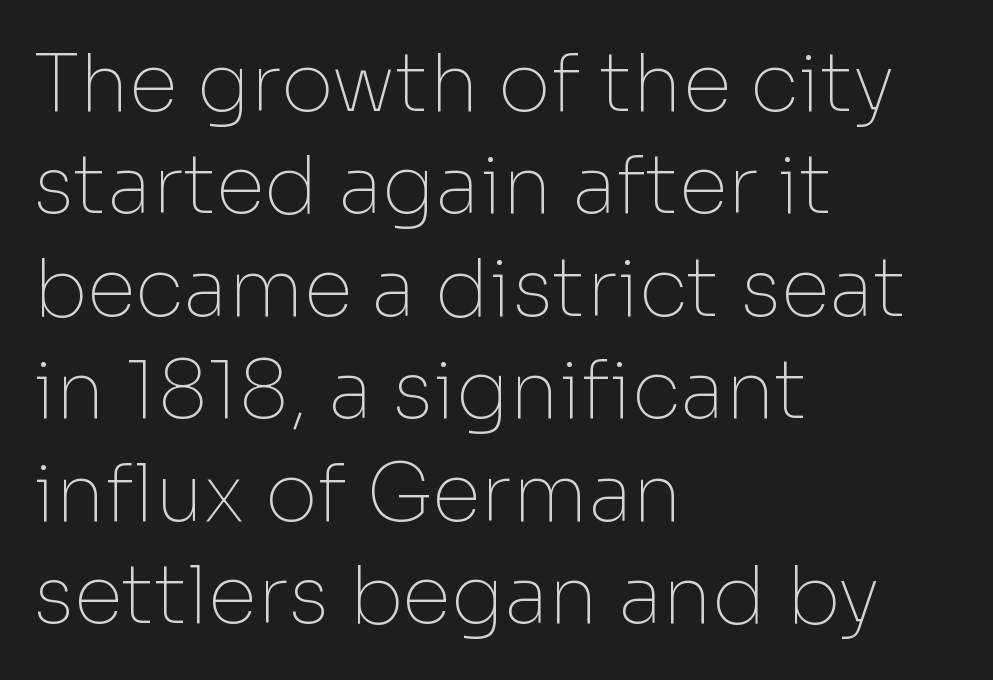
Reading down the column, the eye jumps a familiar distance to each next line. A clean baseline with only descenders dipping below it. Think standard paragraph weight, or any step lighter than that. Each letter keeps its own natural width here, so spacing adapts to shape. Layout note: lines flush left.
